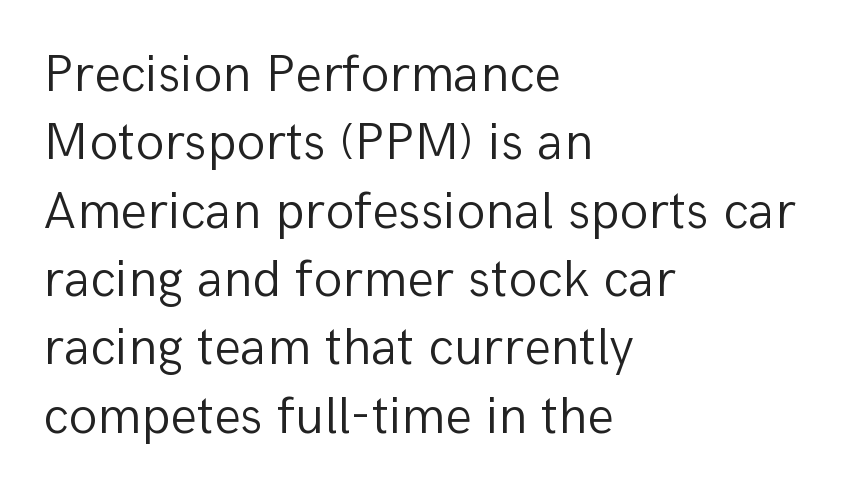
{"serif": "no", "italic": "no", "bold": "no", "weight": "light", "width": "normal", "stroke_contrast": "low", "x_height": "medium", "monospaced": "no", "underline": "no", "align": "left", "line_spacing": "normal", "line_spacing_ratio": 1.29, "letter_spacing": "normal", "letter_spacing_em": 0.0, "glyph_px": 53}
